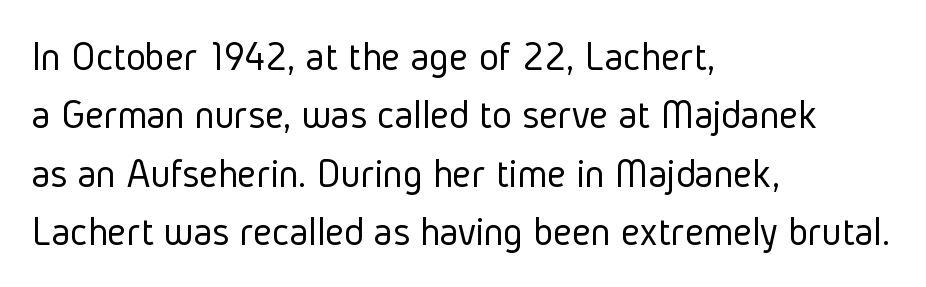
{"serif": "no", "italic": "no", "bold": "no", "weight": "light", "width": "condensed", "stroke_contrast": "low", "x_height": "medium", "monospaced": "no", "underline": "no", "align": "left", "line_spacing": "normal", "line_spacing_ratio": 1.39, "letter_spacing": "normal", "letter_spacing_em": 0.0, "glyph_px": 42}
